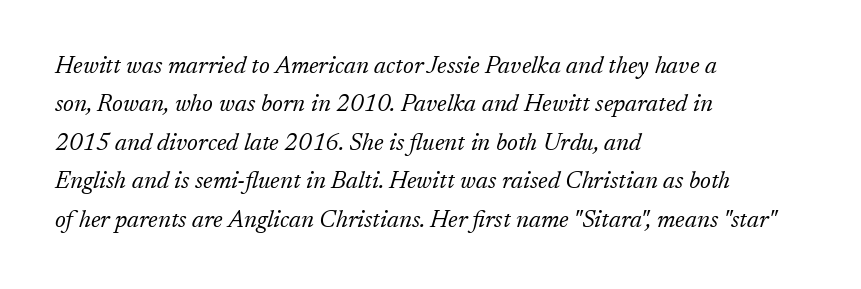
The designer left line spacing at the default. Slanted lettering throughout. A bare baseline throughout the passage. Is the type heavy? It reads as light-to-regular instead.
